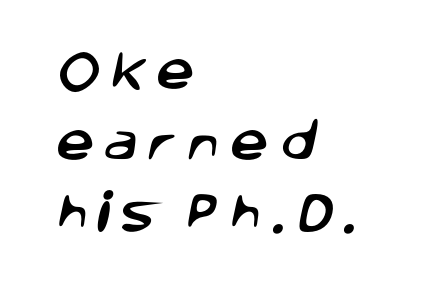
Q: Is the typeface a serif or a sans-serif typeface? A: Sans-serif.
Q: Is the text underlined? A: No.
Q: How is the paragraph aligned? A: Left-aligned.
Q: Is the spacing between letters normal or unusually wide? A: Unusually wide.
Q: Is the spacing between lines tight, normal or loose? A: Normal.
Q: Width (condensed, normal, or wide)? A: Normal.
Q: Stroke contrast? A: Low.
Q: x-height? A: Large.
Q: Monospaced? A: No.
